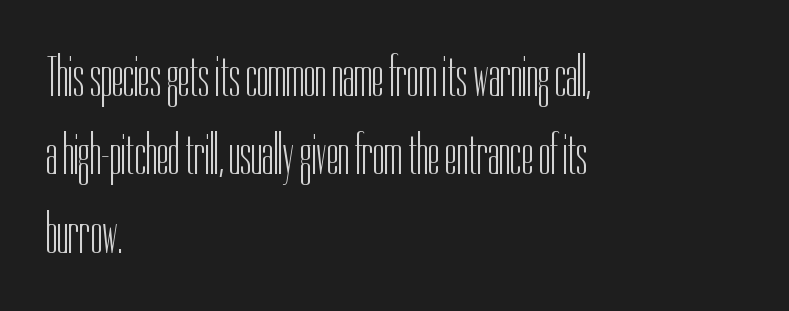
The image shows 58 px light, condensed sans-serif type, upright; set left-aligned, normal line spacing (1.35x), normal letter spacing, not underlined; low stroke contrast and a medium x-height.
